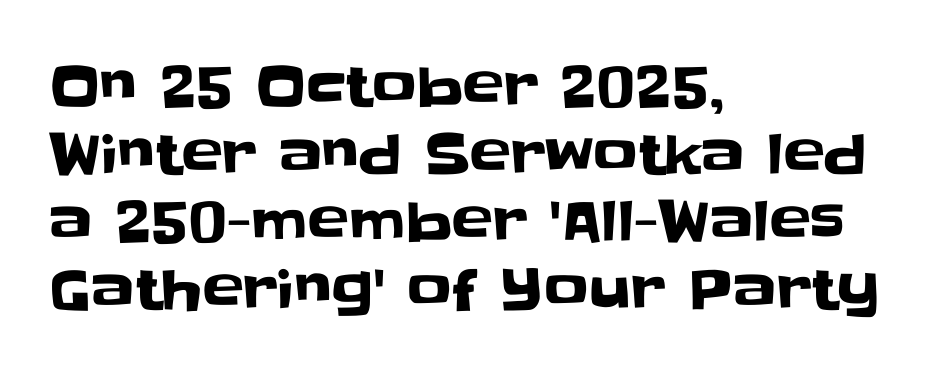
The image shows 55 px sans-serif type, upright; set left-aligned, line spacing 1.23x, normal letter spacing, not underlined; low stroke contrast and a large x-height.
